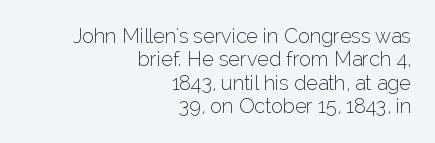
The passage shown has conventional tracking throughout. Horizontal alignment here is rightward, an uncommon choice for prose. The weight would be labelled regular, book, light, or lighter still. This is roman type, the default non-slanted kind. Quick note: underline off.
